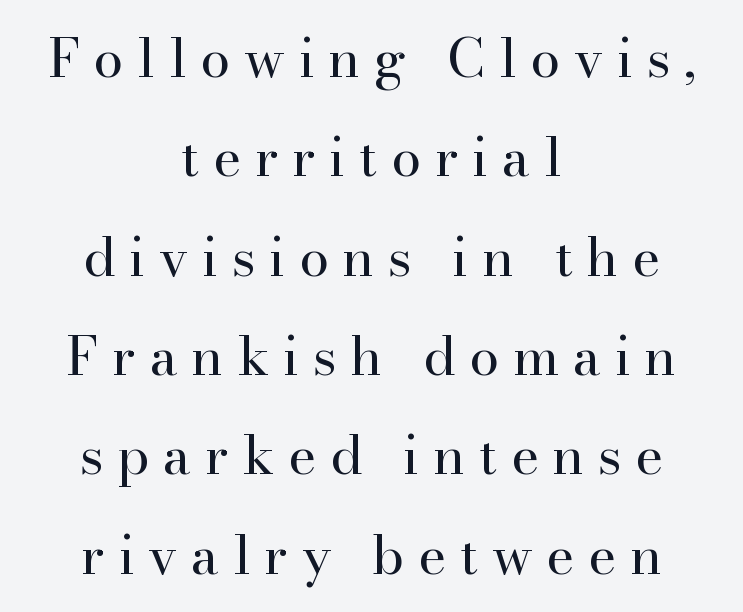
The image shows 54 px regular-weight serif type, upright; set centered, line spacing 1.84x, unusually wide letter spacing (+0.25 em), not underlined; high stroke contrast and a small x-height.
